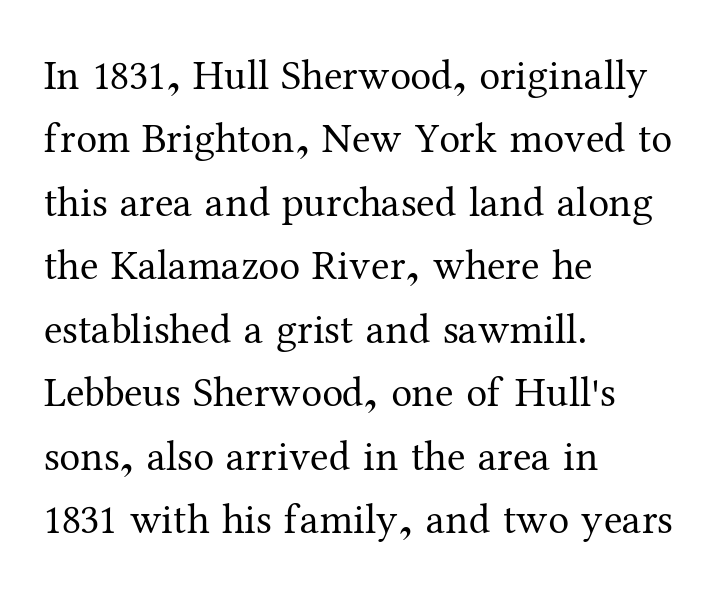
Q: Is the text bold? A: No.
Q: Is the text italic (slanted)? A: No, it is upright.
Q: Is the typeface a serif or a sans-serif typeface? A: Serif.
Q: Is the text underlined? A: No.
Q: How is the paragraph aligned? A: Left-aligned.
Q: Is the spacing between letters normal or unusually wide? A: Normal.
Q: Is the spacing between lines tight, normal or loose? A: Normal.
Q: Width (condensed, normal, or wide)? A: Normal.
Q: Stroke contrast? A: Medium.
Q: x-height? A: Medium.
Q: Monospaced? A: No.
